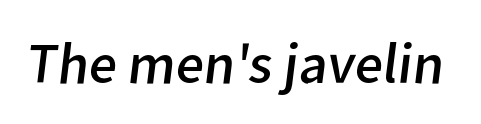
Character widths vary here, with narrow letters taking less room than wide ones. Underlining? Definitely not there. Default kerning and tracking; the words read as compact shapes. Letters have the restrained weight of plain body copy at most. The text was rendered using a sans face with plain stroke endings.
